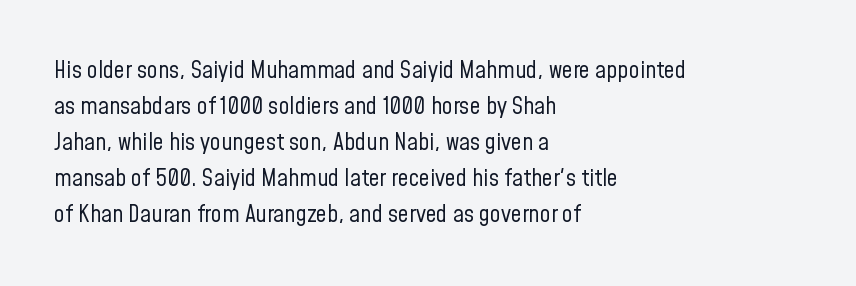
The image shows 24 px text type, upright; set left-aligned, normal line spacing (1.5x), normal letter spacing, not underlined.
